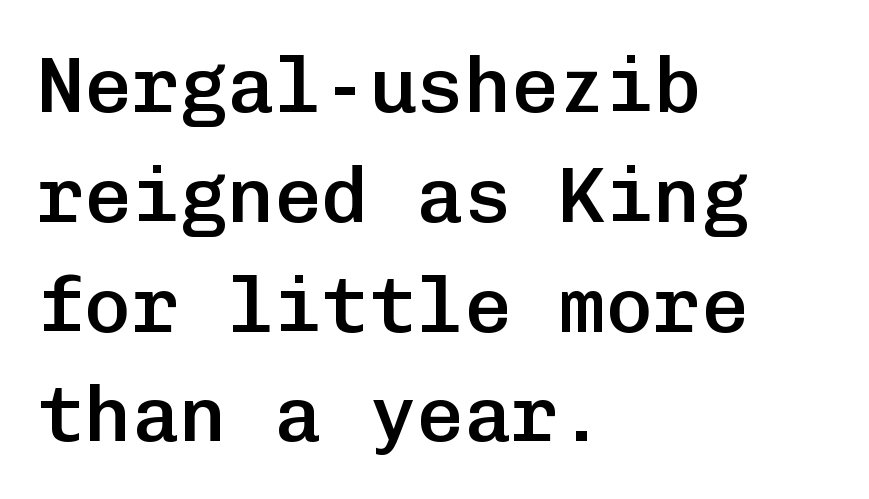
Q: Is the text bold? A: Semi-bold.
Q: Is the text italic (slanted)? A: No, it is upright.
Q: Is the typeface a serif or a sans-serif typeface? A: Sans-serif.
Q: Is the text underlined? A: No.
Q: How is the paragraph aligned? A: Left-aligned.
Q: Is the spacing between letters normal or unusually wide? A: Normal.
Q: Is the spacing between lines tight, normal or loose? A: Normal.
Q: Width (condensed, normal, or wide)? A: Normal.
Q: Stroke contrast? A: Low.
Q: x-height? A: Medium.
Q: Monospaced? A: Yes.
